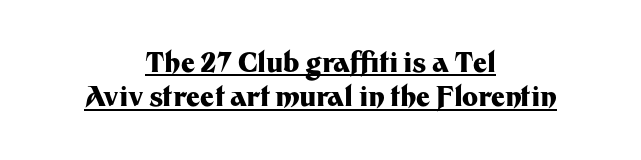
{"italic": "no", "bold": "yes", "underline": "yes", "align": "center", "line_spacing": "normal", "line_spacing_ratio": 1.27, "letter_spacing": "normal", "letter_spacing_em": 0.0, "glyph_px": 27}
